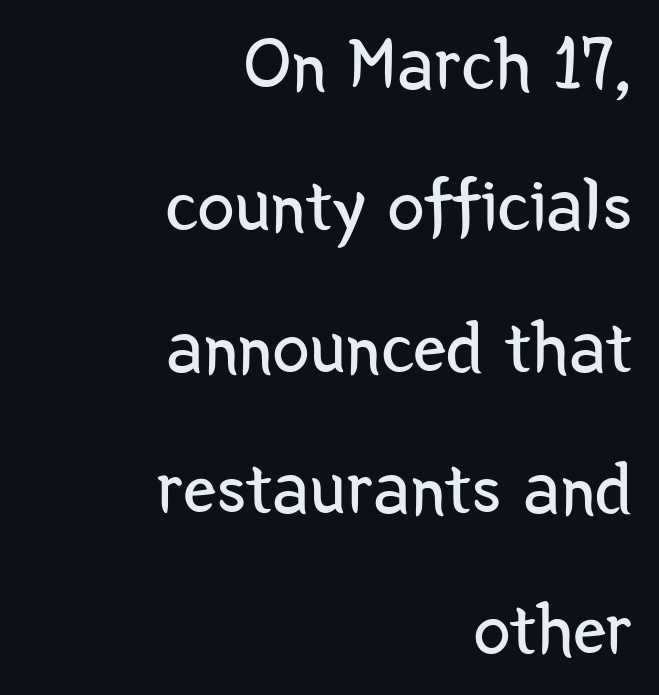
Classification — sans serif. No chunkiness to these letters — they're not bold. Does extra space separate the letters? No, they use regular spacing. Ordinary non-slanted type is in use. Looks like regular typesetting: each glyph gets only the width it needs.
